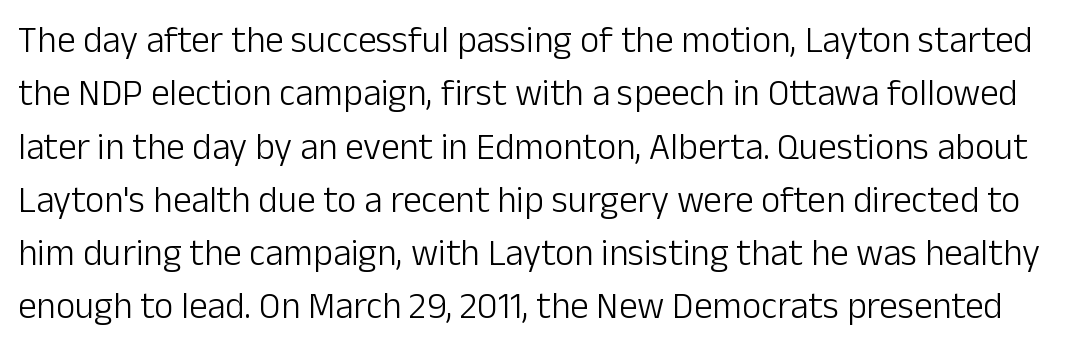
The image shows 37 px light sans-serif type, upright; set normal line spacing (1.44x), normal letter spacing, not underlined; low stroke contrast and a medium x-height.
